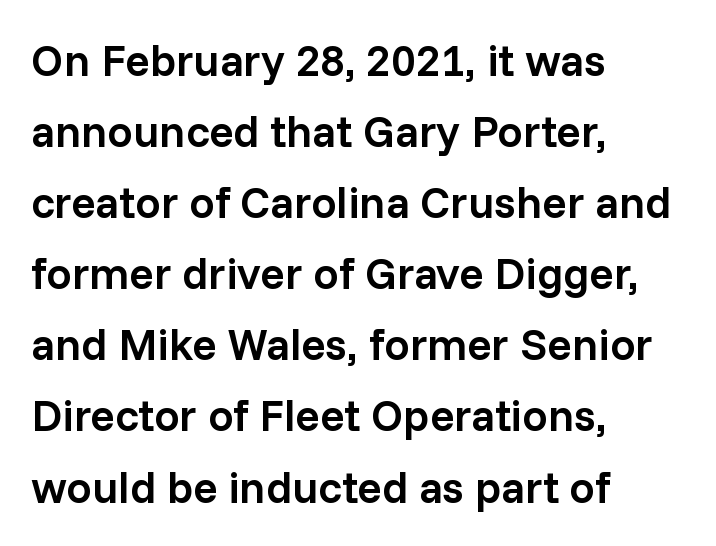
The image shows 45 px semibold sans-serif type, upright; set left-aligned, normal line spacing (1.58x), normal letter spacing, not underlined; low stroke contrast and a medium x-height.
